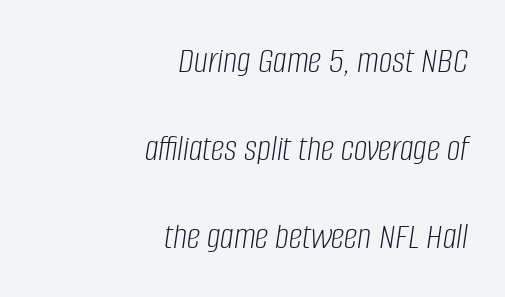
Q: Is the text bold? A: No.
Q: Is the text italic (slanted)? A: Yes, it leans right by about 8 degrees.
Q: Is the text underlined? A: No.
Q: How is the paragraph aligned? A: Right-aligned.
Q: Is the spacing between letters normal or unusually wide? A: Normal.
Q: Is the spacing between lines tight, normal or loose? A: Loose.
Q: Width (condensed, normal, or wide)? A: Condensed.
Q: Stroke contrast? A: Low.
Q: x-height? A: Large.
Q: Monospaced? A: No.
